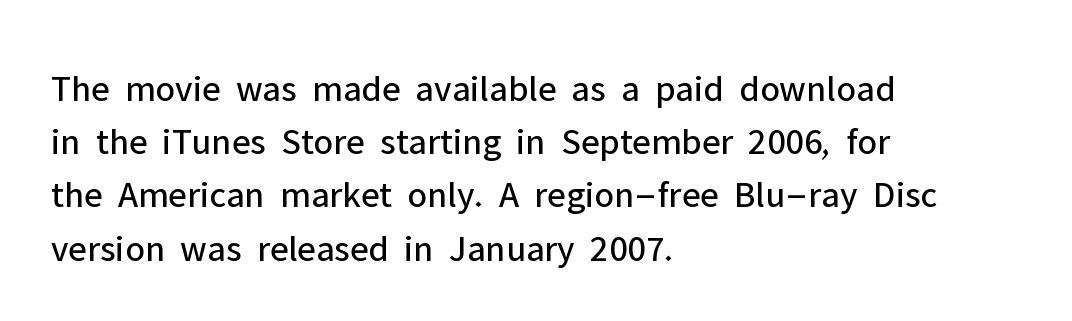
The image shows 38 px regular-weight sans-serif type, upright; set left-aligned, normal line spacing (1.4x), normal letter spacing, not underlined; low stroke contrast and a medium x-height.
